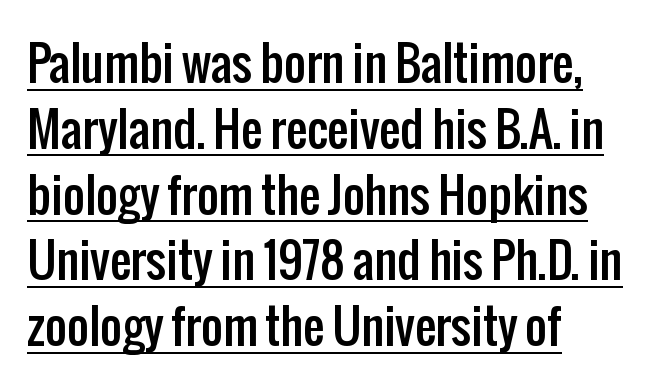
{"serif": "no", "italic": "no", "width": "condensed", "stroke_contrast": "low", "x_height": "medium", "monospaced": "no", "underline": "yes", "align": "left", "line_spacing": "normal", "line_spacing_ratio": 1.4, "letter_spacing": "normal", "letter_spacing_em": 0.0, "glyph_px": 47}
